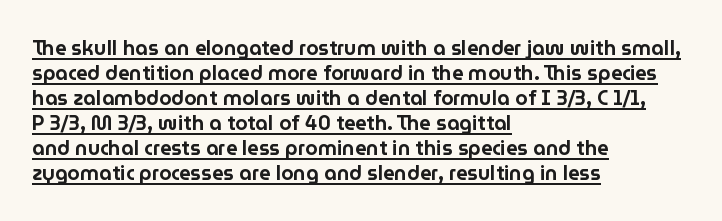
Q: Is the text italic (slanted)? A: No, it is upright.
Q: Is the text underlined? A: Yes.
Q: How is the paragraph aligned? A: Left-aligned.
Q: Is the spacing between letters normal or unusually wide? A: Normal.
Q: Is the spacing between lines tight, normal or loose? A: Normal.
